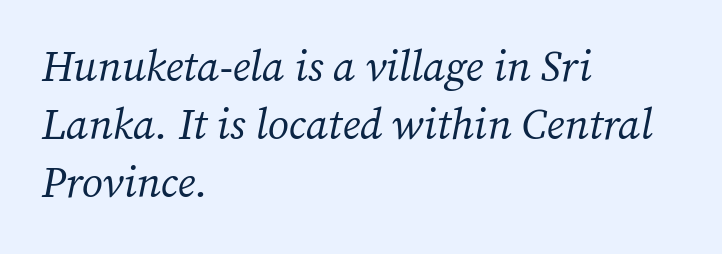
{"serif": "yes", "italic": "yes", "lean": "right", "slant_degrees": 12, "bold": "no", "weight": "regular", "width": "normal", "stroke_contrast": "medium", "x_height": "medium", "monospaced": "no", "underline": "no", "align": "left", "line_spacing": "normal", "line_spacing_ratio": 1.35, "letter_spacing": "normal", "letter_spacing_em": 0.0, "glyph_px": 43}
